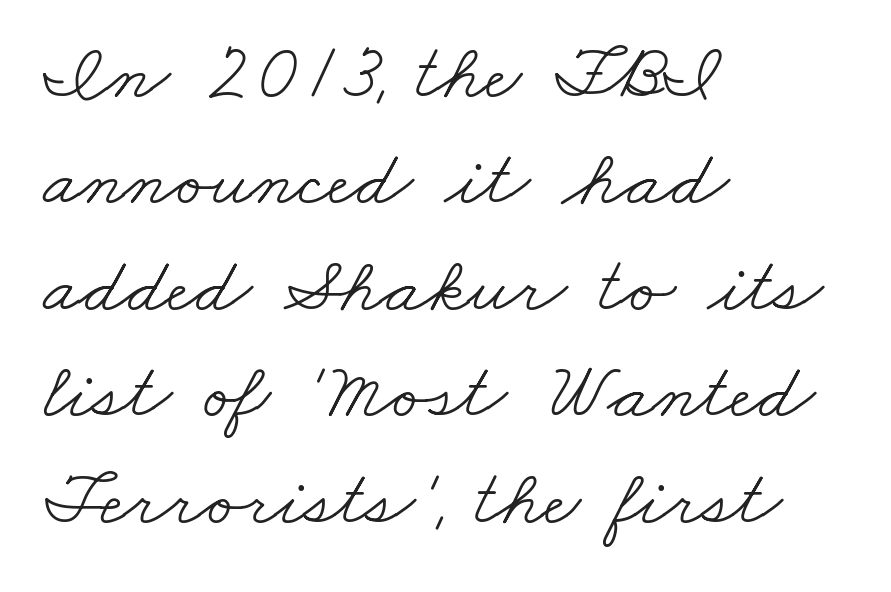
{"serif": "yes", "bold": "no", "weight": "light", "width": "wide", "stroke_contrast": "low", "x_height": "small", "monospaced": "no", "underline": "no", "align": "left", "line_spacing": "normal", "line_spacing_ratio": 1.33, "letter_spacing": "normal", "letter_spacing_em": 0.0, "glyph_px": 80}
